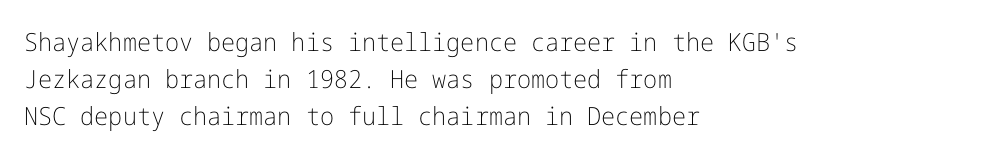
Q: Is the text bold? A: No.
Q: Is the text italic (slanted)? A: No, it is upright.
Q: Is the text underlined? A: No.
Q: How is the paragraph aligned? A: Left-aligned.
Q: Is the spacing between letters normal or unusually wide? A: Normal.
Q: Is the spacing between lines tight, normal or loose? A: Normal.
